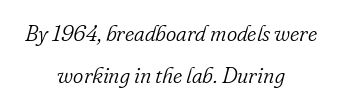
{"italic": "yes", "lean": "right", "slant_degrees": 16, "bold": "no", "underline": "no", "align": "center", "line_spacing": "loose", "line_spacing_ratio": 1.92, "letter_spacing": "normal", "letter_spacing_em": 0.0, "glyph_px": 22}
